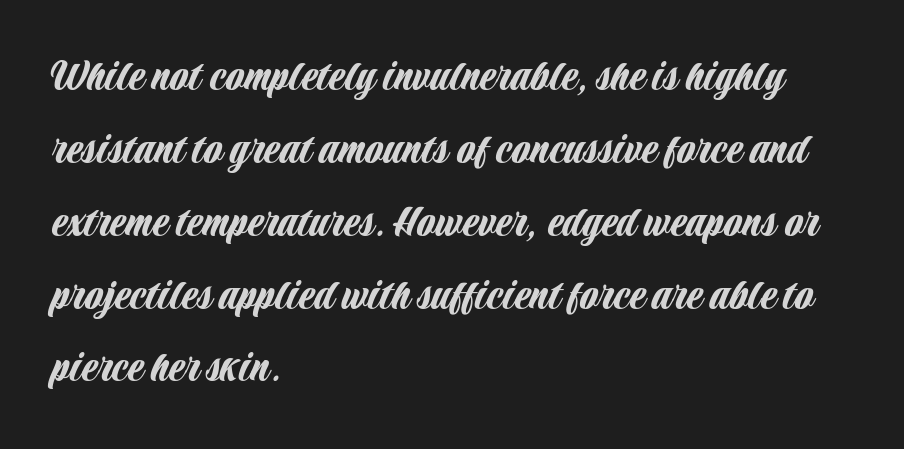
The image shows 47 px condensed sans-serif type; set left-aligned, normal line spacing (1.55x), normal letter spacing, not underlined; low stroke contrast and a large x-height.
